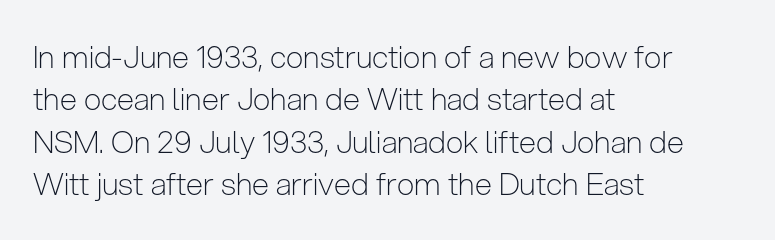
Honestly, there is no underline to notice here at all. Horizontal alignment here is leftward, the default for most running prose. These lines were composed using upright roman letters. This reads as an unemphasized weight, regular at the heaviest. The rendering uses natural spacing where letterforms have individual widths.
